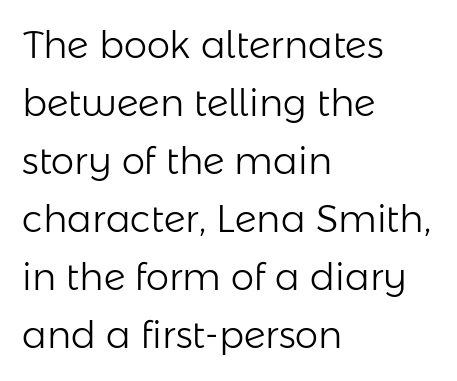
Every stem runs plumb, perpendicular to the baseline. Short note: letters normally spaced. Typeset ragged right — the left edge is the straight one. What's the leading like? Ordinary, nothing unusual. A quiet, ordinary-to-light weight characterises the typeface.
